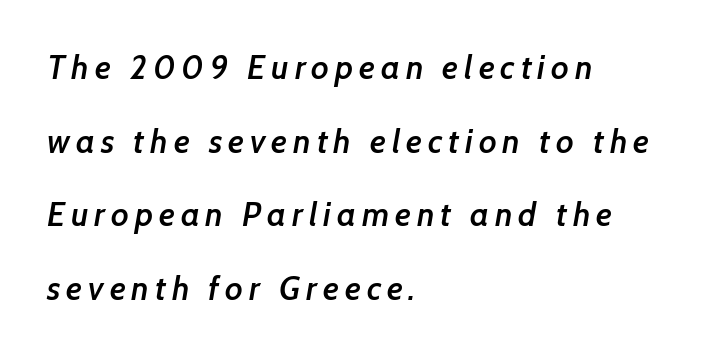
The image shows 33 px semibold sans-serif type; set left-aligned, loose line spacing (2.23x), not underlined; low stroke contrast and a medium x-height.
